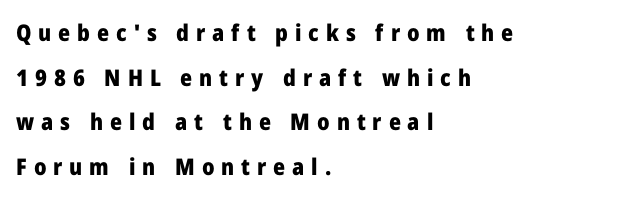
The words here are not underlined. The face used here is rendered with a markedly widened letterfit. A student would call this left alignment; a typographer would say flush left, rag right. It's the straight-up-and-down kind of type. I'd describe the lettering as bold — thick and assertive.
